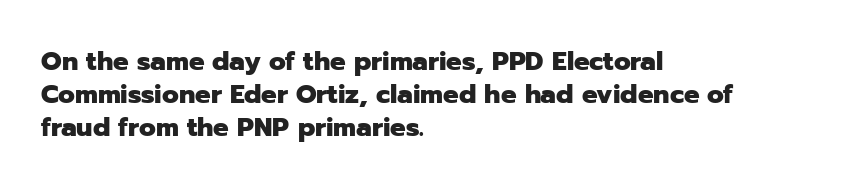
The image shows 26 px bold type, upright; set left-aligned, normal line spacing (1.26x), normal letter spacing, not underlined.
